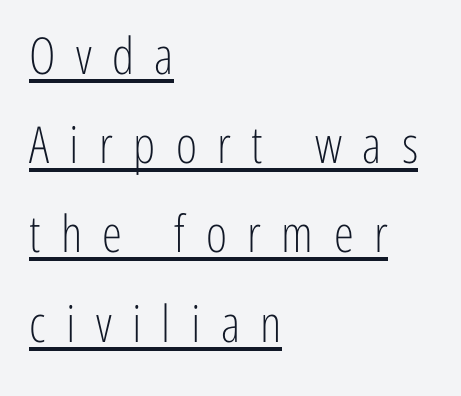
Classification — sans serif. The face used here is proportionally spaced, like ordinary book or web type. The type is letterspaced generously, with wide tracking. The typesetter has applied underlining to the passage shown. Italic? Not at all — the glyphs are vertical.
